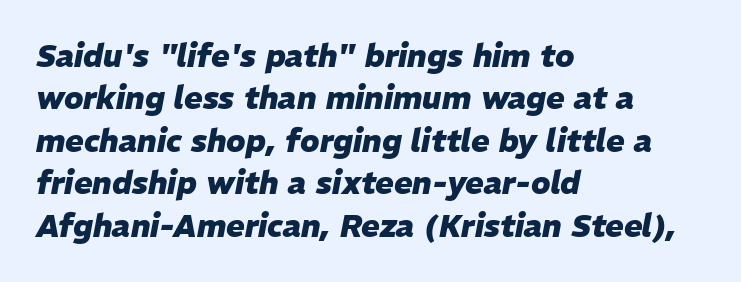
{"italic": "yes", "lean": "right", "slant_degrees": 11, "bold": "yes", "weight": "heavy", "width": "normal", "stroke_contrast": "low", "x_height": "medium", "monospaced": "no", "underline": "no", "align": "left", "line_spacing": "normal", "line_spacing_ratio": 1.37, "letter_spacing": "normal", "letter_spacing_em": 0.0, "glyph_px": 31}
